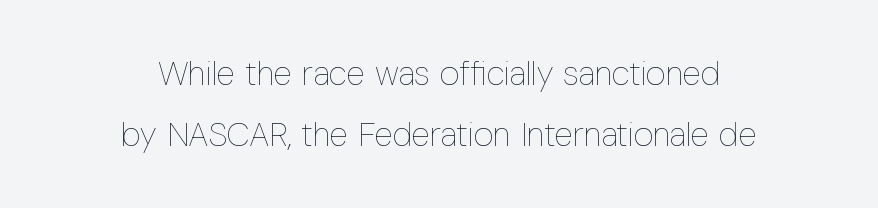
Varying glyph widths throughout — classic text-font behaviour. Standard letterfit; no display-style spreading of the glyphs. Clear beneath every line of the passage. No extra ink here — the face is not bold. Rendered with straight, roman letterforms.
